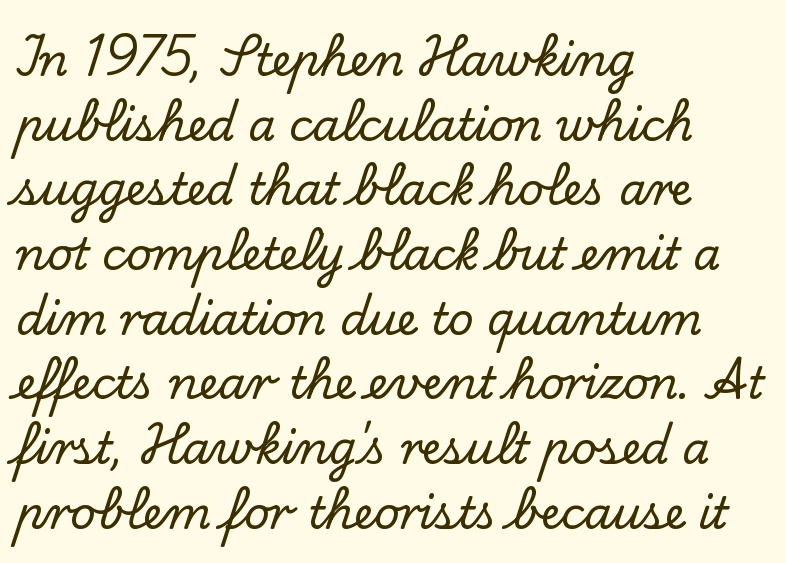
The image shows 44 px serif type; set left-aligned, normal line spacing (1.47x), normal letter spacing, not underlined; low stroke contrast and a small x-height.
